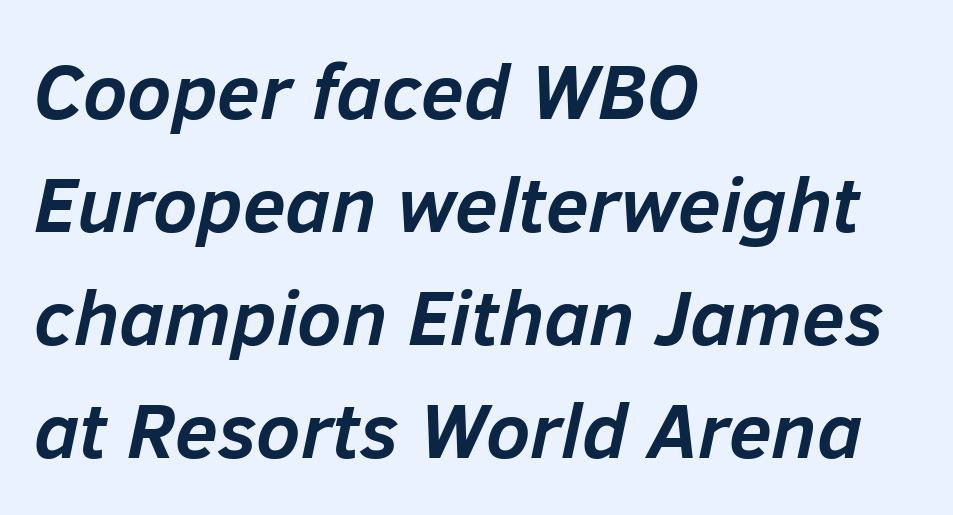
Every character sits at an angle, as italics do. A dark, heavy texture on the line: the type is bold. You could not count columns in this text — the font is proportionally spaced. Regarding leading, the lines here are spaced in the standard way.
